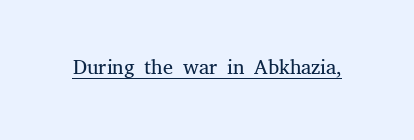
A typesetter would mark this as roman, not italic. Stem width sits at or under what a default text font uses. Spacing verdict: proportional, widths tailored to each character. The font family rendered here belongs to the serif group. What decoration does the sample have? An underline.
